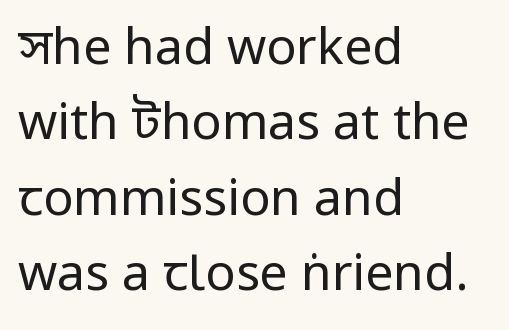
{"serif": "no", "italic": "no", "bold": "no", "weight": "regular", "width": "condensed", "stroke_contrast": "low", "x_height": "large", "monospaced": "no", "underline": "no", "align": "left", "line_spacing": "normal", "line_spacing_ratio": 1.51, "letter_spacing": "normal", "letter_spacing_em": 0.0, "glyph_px": 50}
